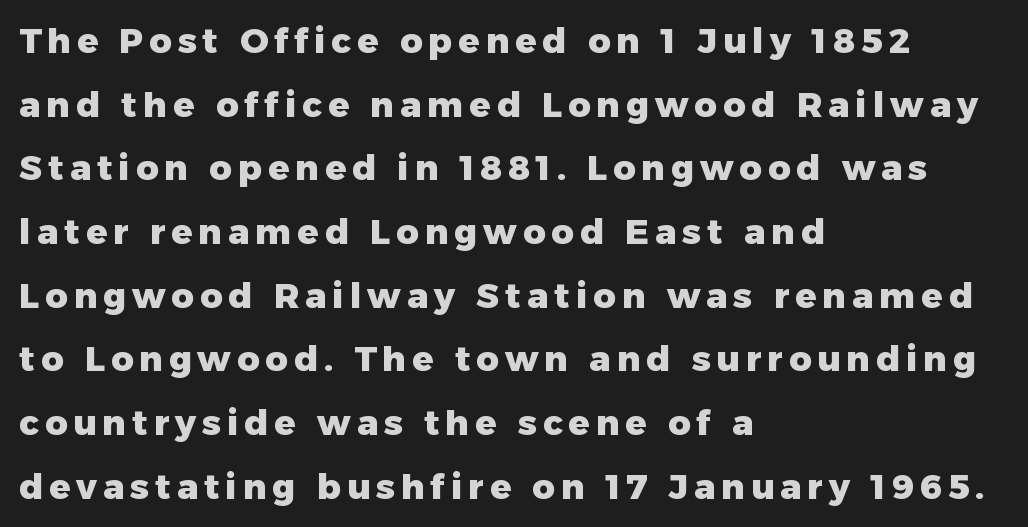
The image shows 35 px heavy sans-serif type, upright; set left-aligned, line spacing 1.82x, not underlined; low stroke contrast and a medium x-height.
